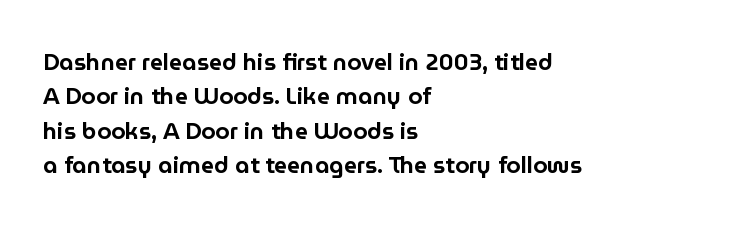
{"italic": "no", "underline": "no", "align": "left", "line_spacing": "normal", "line_spacing_ratio": 1.5, "letter_spacing": "normal", "letter_spacing_em": 0.0, "glyph_px": 23}
